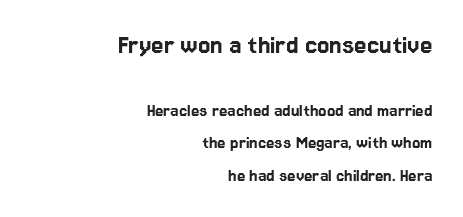
Q: Is the text italic (slanted)? A: No, it is upright.
Q: Is the typeface a serif or a sans-serif typeface? A: Sans-serif.
Q: Is the text underlined? A: No.
Q: How is the paragraph aligned? A: Right-aligned.
Q: Is the spacing between letters normal or unusually wide? A: Normal.
Q: Is the spacing between lines tight, normal or loose? A: Normal.
Q: Which block of text is set in a larger size, the first (top) or the second (bottom)? A: The first (top) one.
Q: Width (condensed, normal, or wide)? A: Normal.
Q: Stroke contrast? A: Low.
Q: x-height? A: Medium.
Q: Monospaced? A: No.
